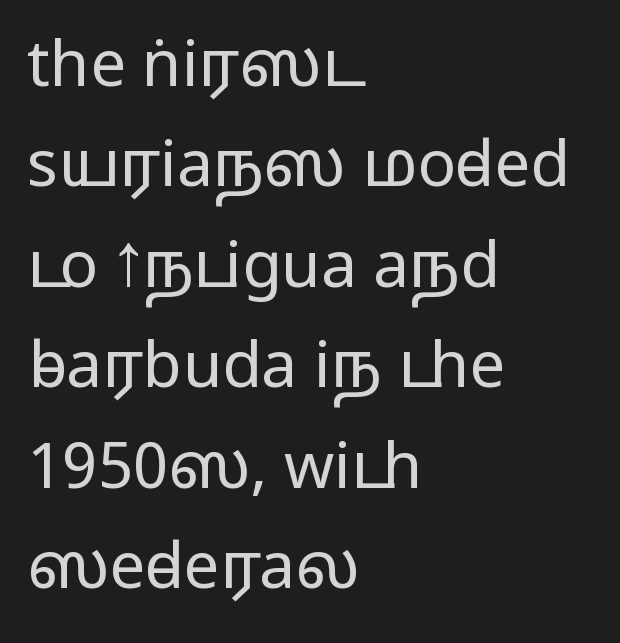
Q: Is the text bold? A: No.
Q: Is the text italic (slanted)? A: No, it is upright.
Q: Is the typeface a serif or a sans-serif typeface? A: Sans-serif.
Q: Is the text underlined? A: No.
Q: How is the paragraph aligned? A: Left-aligned.
Q: Is the spacing between letters normal or unusually wide? A: Normal.
Q: Is the spacing between lines tight, normal or loose? A: Normal.
Q: Width (condensed, normal, or wide)? A: Wide.
Q: Stroke contrast? A: Low.
Q: x-height? A: Medium.
Q: Monospaced? A: No.
